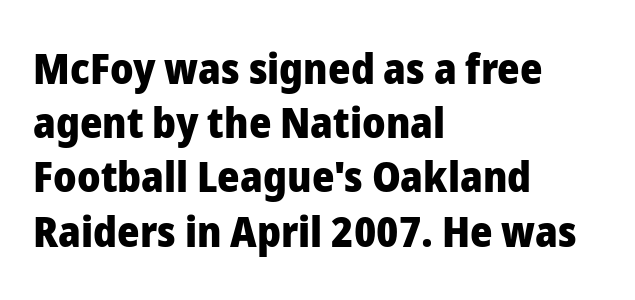
The image shows 43 px heavy sans-serif type, upright; set left-aligned, normal line spacing (1.26x), normal letter spacing, not underlined; low stroke contrast and a medium x-height.
